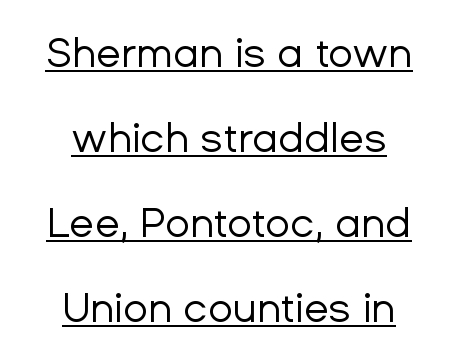
The image shows 41 px regular-weight sans-serif type, upright; set centered, loose line spacing (2.07x), normal letter spacing, underlined; low stroke contrast and a medium x-height.
